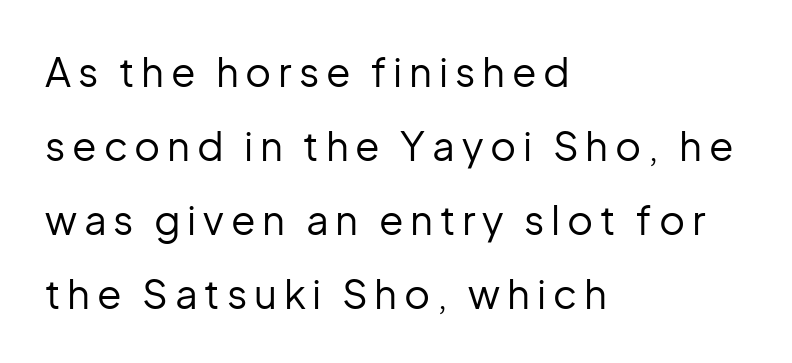
{"serif": "no", "italic": "no", "bold": "no", "weight": "regular", "width": "normal", "stroke_contrast": "low", "x_height": "medium", "monospaced": "no", "underline": "no", "align": "left", "line_spacing_ratio": 1.85, "glyph_px": 40}
